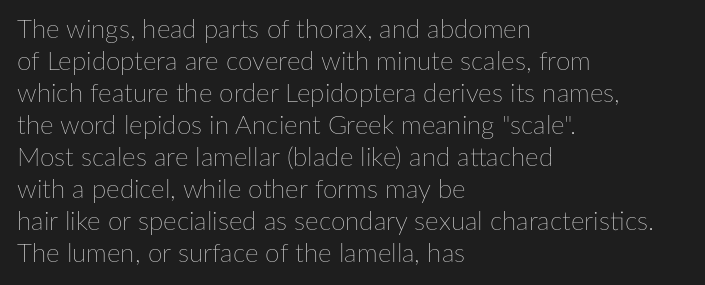
{"italic": "no", "bold": "no", "underline": "no", "align": "left", "line_spacing_ratio": 1.23, "letter_spacing": "normal", "letter_spacing_em": 0.0, "glyph_px": 26}
